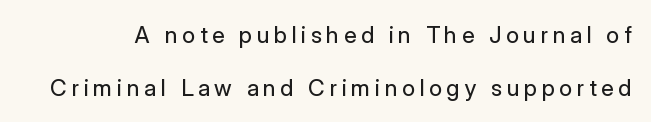
Descenders hang freely into open space. Vertical strokes here are truly vertical. There is plenty of visible air inserted between adjacent glyphs. A typesetter would call this leading open, well beyond the default.
